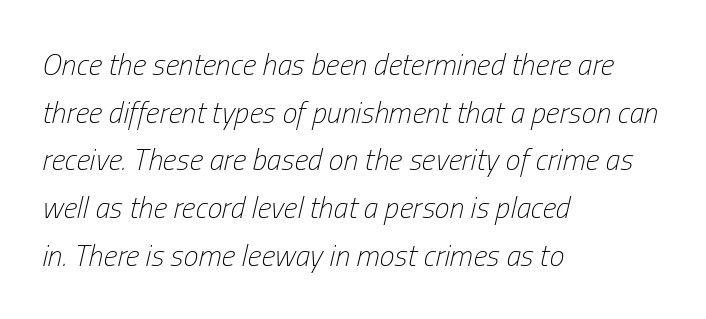
{"italic": "yes", "lean": "right", "slant_degrees": 13, "bold": "no", "weight": "light", "width": "condensed", "stroke_contrast": "low", "x_height": "medium", "monospaced": "no", "underline": "no", "align": "left", "line_spacing": "normal", "line_spacing_ratio": 1.59, "letter_spacing": "normal", "letter_spacing_em": 0.0, "glyph_px": 30}
